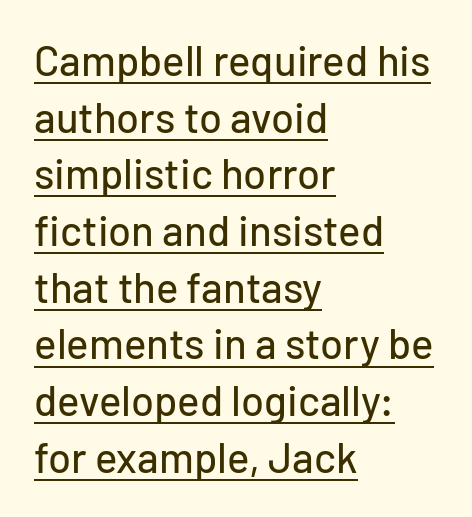
The image shows 42 px sans-serif type, upright; set left-aligned, normal line spacing (1.35x), normal letter spacing, underlined; low stroke contrast and a medium x-height.
